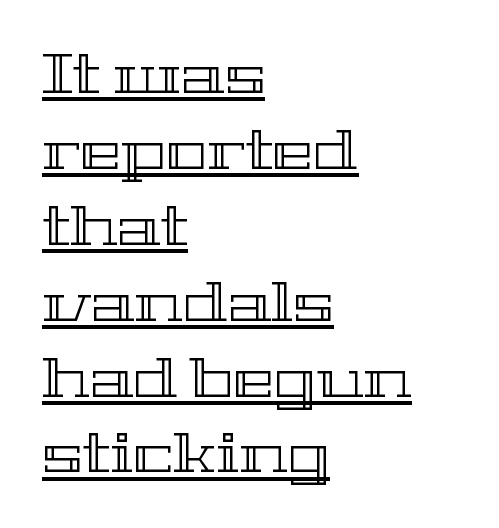
You could not count columns in this text — the font is proportionally spaced. The lettering stays uniformly vertical, giving the passage a roman look. The letters sit at their default tracking, neither squeezed nor spread. Line starts are locked; line ends wander. Compared with undecorated copy, this sample adds a rule below the words. A normal amount of white space separates one row of letters from the next.
